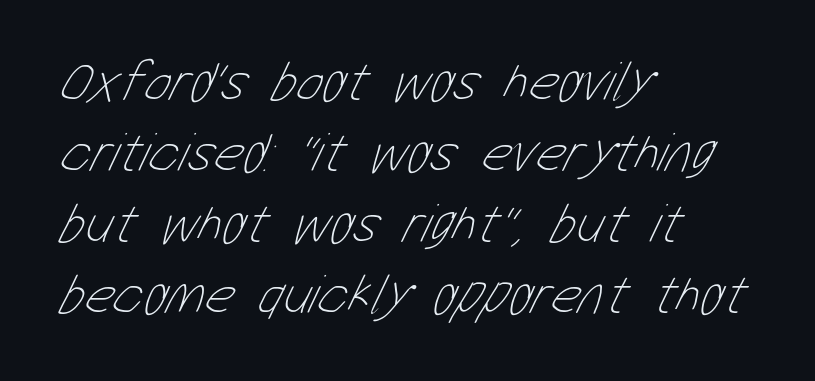
Descender tails drop into unmarked territory. Between one letter and the next there's only the usual sliver of space. Heaviness? Minimal to ordinary, like unemphasized prose. The letters advance in unequal steps, a hallmark of proportional type. This sample keeps an unexceptional amount of space between lines.
